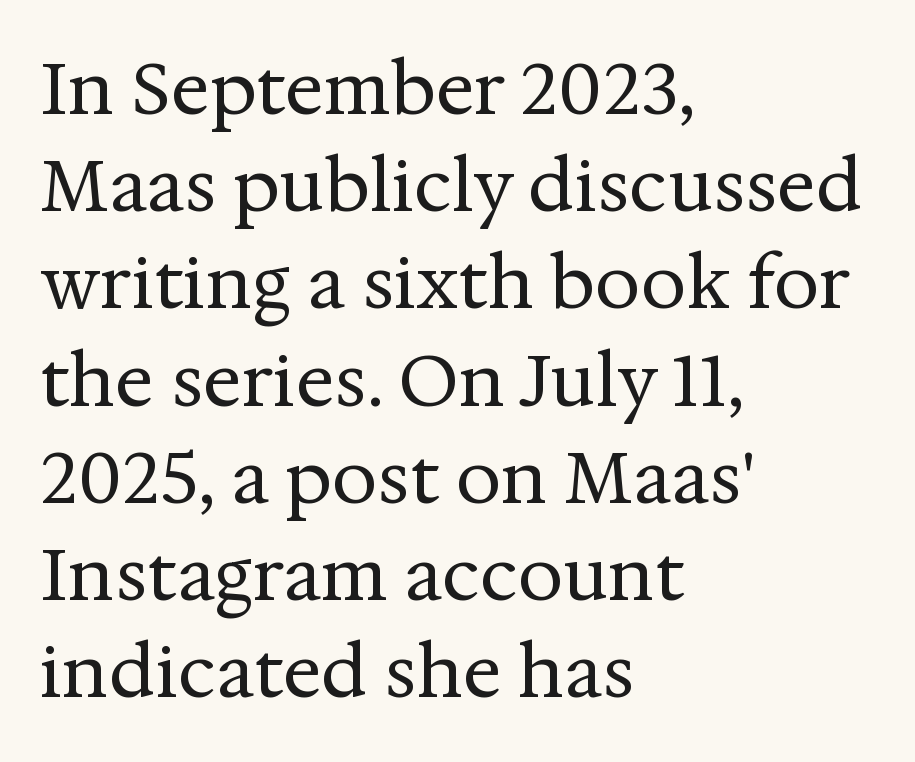
Underlining? Definitely not there. Regarding serifs, this sample has them. Each stroke keeps to a modest, everyday thickness or less. Does the lettering tilt? It doesn't — this is upright. The text block is weighted toward the left margin, trailing off unevenly rightward.
